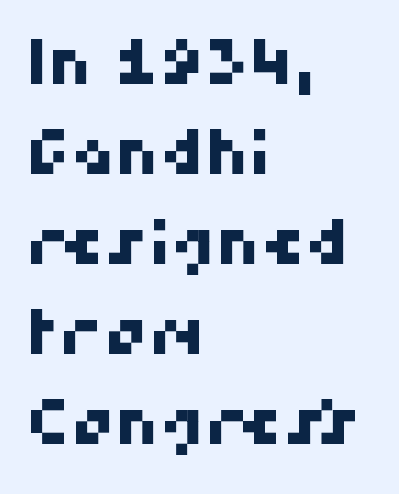
The image shows 62 px sans-serif type; set left-aligned, normal line spacing (1.45x), normal letter spacing, not underlined; high stroke contrast and a medium x-height.
